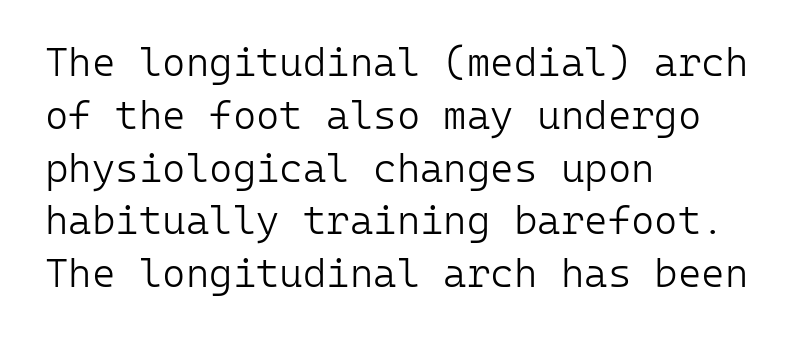
{"serif": "no", "italic": "no", "bold": "no", "weight": "light", "width": "normal", "stroke_contrast": "low", "x_height": "medium", "monospaced": "yes", "underline": "no", "align": "left", "line_spacing": "normal", "line_spacing_ratio": 1.32, "letter_spacing": "normal", "letter_spacing_em": 0.0, "glyph_px": 40}
